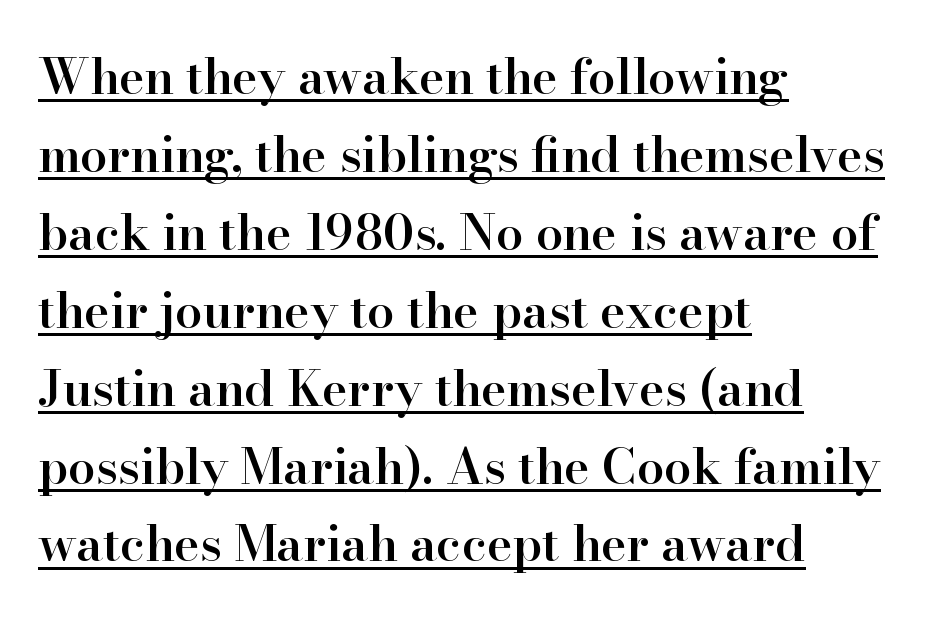
Q: Is the text bold? A: Semi-bold.
Q: Is the text italic (slanted)? A: No, it is upright.
Q: Is the typeface a serif or a sans-serif typeface? A: Serif.
Q: Is the text underlined? A: Yes.
Q: How is the paragraph aligned? A: Left-aligned.
Q: Is the spacing between letters normal or unusually wide? A: Normal.
Q: Is the spacing between lines tight, normal or loose? A: Normal.
Q: Width (condensed, normal, or wide)? A: Normal.
Q: Stroke contrast? A: High.
Q: x-height? A: Small.
Q: Monospaced? A: No.
